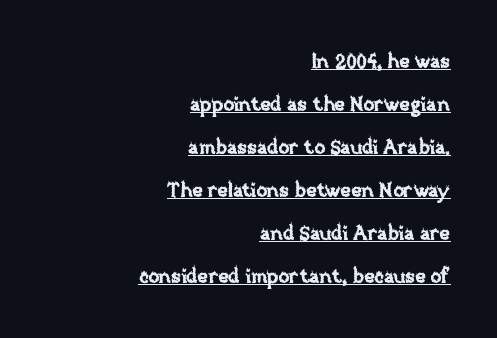
The image shows 20 px text type, upright; set right-aligned, loose line spacing (2.15x), normal letter spacing, underlined.
